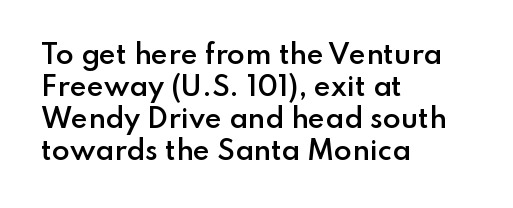
The image shows 26 px text type, upright; set left-aligned, line spacing 1.23x, normal letter spacing, not underlined.
